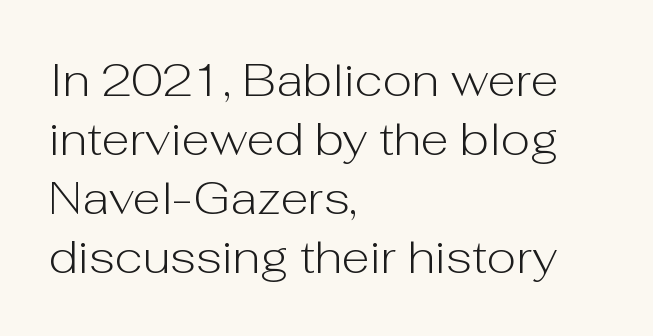
Q: Is the text bold? A: No.
Q: Is the text italic (slanted)? A: No, it is upright.
Q: Is the typeface a serif or a sans-serif typeface? A: Sans-serif.
Q: Is the text underlined? A: No.
Q: How is the paragraph aligned? A: Left-aligned.
Q: Is the spacing between letters normal or unusually wide? A: Normal.
Q: Is the spacing between lines tight, normal or loose? A: Normal.
Q: Width (condensed, normal, or wide)? A: Normal.
Q: Stroke contrast? A: Low.
Q: x-height? A: Medium.
Q: Monospaced? A: No.
